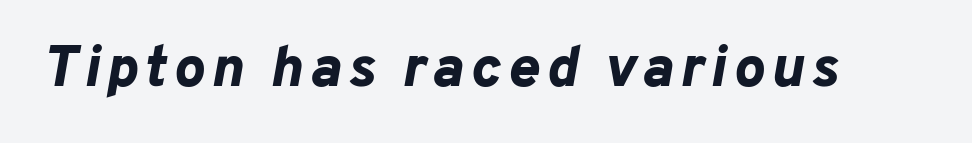
The image shows 58 px bold type, italic (leaning right); set not underlined; low stroke contrast and a medium x-height.
